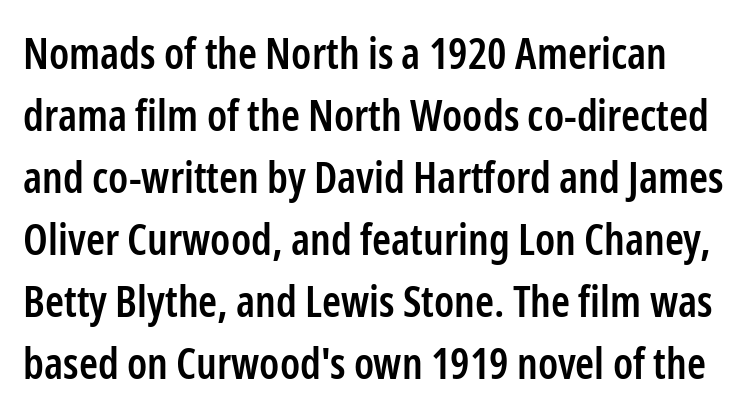
{"serif": "no", "italic": "no", "bold": "semi", "weight": "semibold", "width": "condensed", "stroke_contrast": "low", "x_height": "medium", "monospaced": "no", "underline": "no", "line_spacing": "normal", "line_spacing_ratio": 1.44, "letter_spacing": "normal", "letter_spacing_em": 0.0, "glyph_px": 43}
